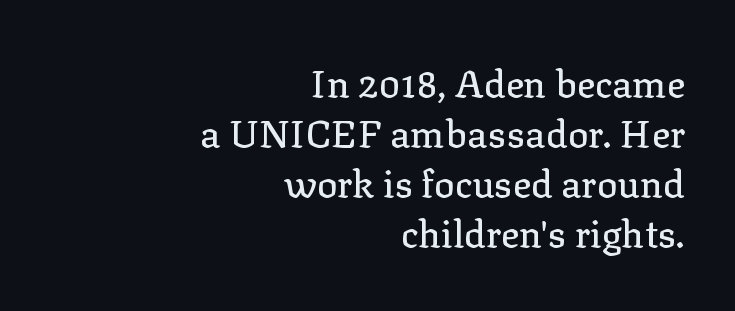
Horizontally, the lines are justified to the trailing edge only. Each word holds together tightly as a unit, with standard inter-letter gaps. To sum up the face: it has serifs. Is this a fixed-width face? No — the glyphs have proportional, varying widths.
